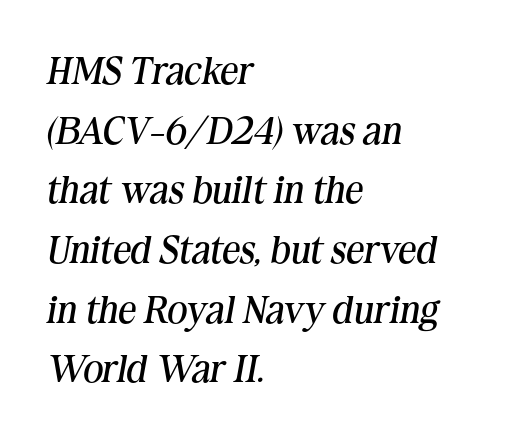
Q: Is the text bold? A: No.
Q: Is the text italic (slanted)? A: Yes, it leans right by about 10 degrees.
Q: Is the typeface a serif or a sans-serif typeface? A: Serif.
Q: Is the text underlined? A: No.
Q: How is the paragraph aligned? A: Left-aligned.
Q: Is the spacing between letters normal or unusually wide? A: Normal.
Q: Is the spacing between lines tight, normal or loose? A: Normal.
Q: Width (condensed, normal, or wide)? A: Normal.
Q: Stroke contrast? A: Medium.
Q: x-height? A: Medium.
Q: Monospaced? A: No.
